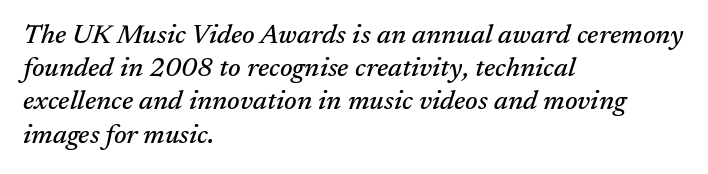
The image shows 27 px text type, italic (leaning right); set left-aligned, line spacing 1.23x, normal letter spacing, not underlined.
